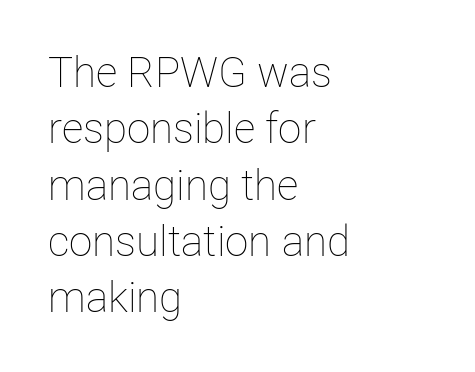
The image shows 42 px thin type, upright; set left-aligned, normal line spacing (1.34x), normal letter spacing, not underlined; low stroke contrast and a medium x-height.
